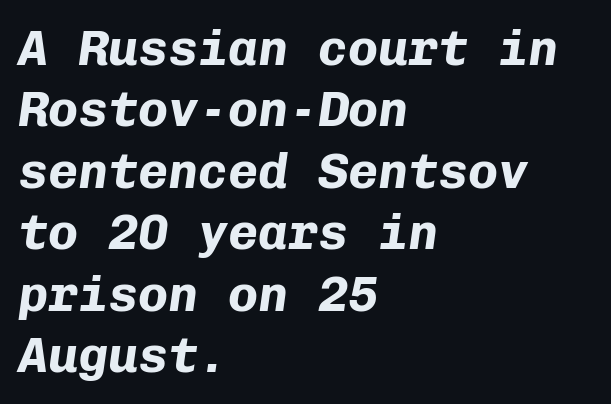
{"italic": "yes", "lean": "right", "slant_degrees": 8, "bold": "yes", "weight": "bold", "width": "normal", "stroke_contrast": "low", "x_height": "medium", "monospaced": "yes", "underline": "no", "align": "left", "line_spacing_ratio": 1.23, "letter_spacing": "normal", "letter_spacing_em": 0.0, "glyph_px": 50}
